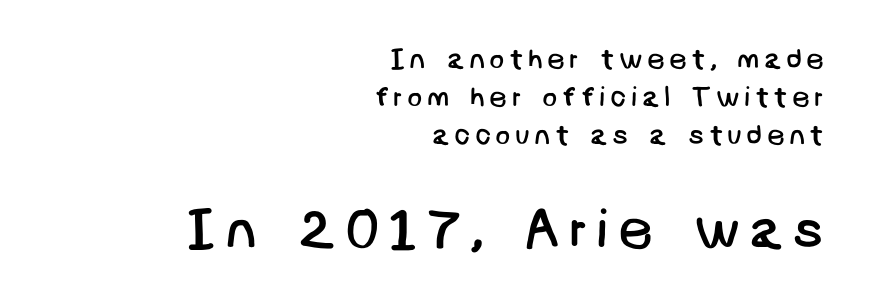
Quick note: interline space is typical. The lower block of text is set noticeably larger than the block above it. On a weight scale, this lands at 450 or below. A clean baseline with only descenders dipping below it.
